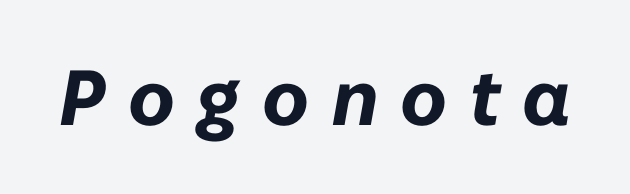
Typesetter's note: full bold, strokes at maximum text heaviness. Inter-character spacing is expanded well beyond the font's built-in metrics. Note the varied advance widths — an 'i' is clearly narrower than an 'm'. The letters are slanted; this is an italic face. Any mark beneath the type? The region is blank.
